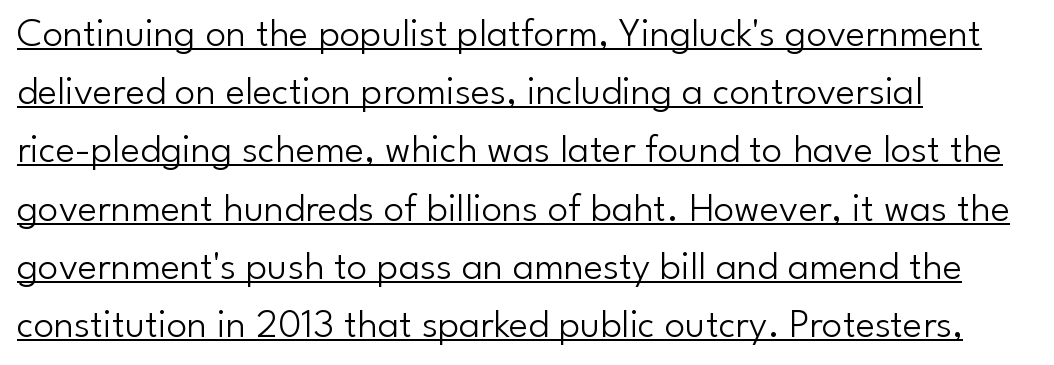
Is this a heavy cut? Hardly; it is regular or lighter. Unlike a traditional serif, this face leaves its strokes unadorned. Caption: standard tracking, unaltered. This sample has the flowing, uneven cadence of proportional lettering. Horizontally, the lines are justified to the leading edge only. This sample uses an upright cut, with every glyph sitting square on the baseline.
